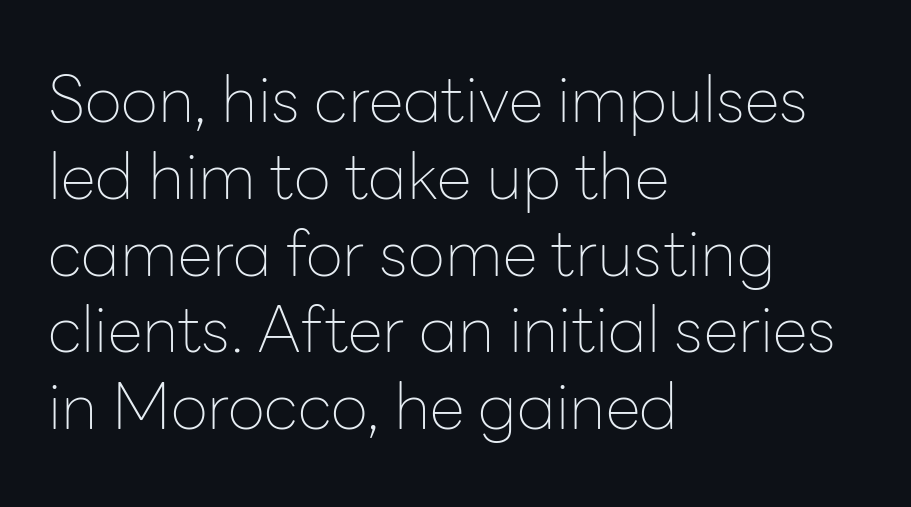
{"serif": "no", "italic": "no", "bold": "no", "weight": "thin", "width": "normal", "stroke_contrast": "low", "x_height": "medium", "monospaced": "no", "underline": "no", "align": "left", "line_spacing_ratio": 1.2, "letter_spacing": "normal", "letter_spacing_em": 0.0, "glyph_px": 64}
